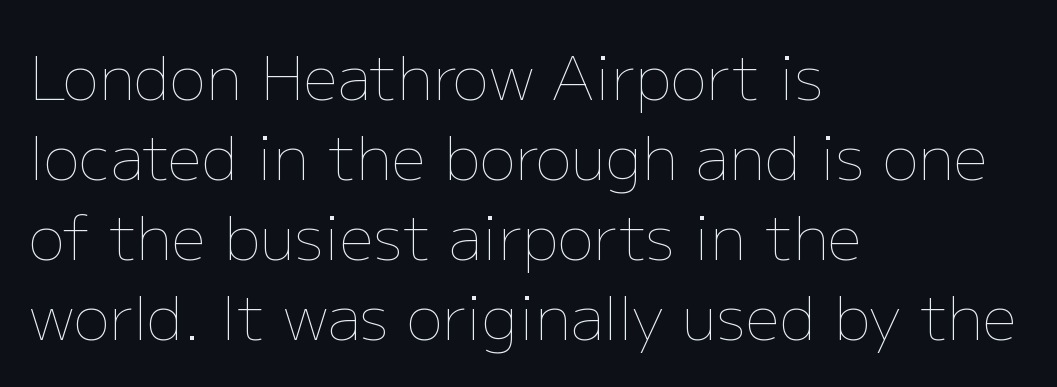
{"italic": "no", "bold": "no", "weight": "thin", "width": "normal", "stroke_contrast": "low", "x_height": "medium", "monospaced": "no", "underline": "no", "align": "left", "line_spacing": "normal", "line_spacing_ratio": 1.31, "letter_spacing": "normal", "letter_spacing_em": 0.0, "glyph_px": 61}
